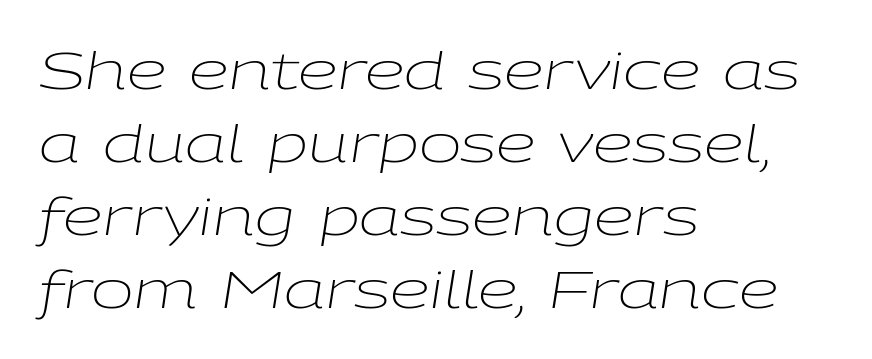
Does the lettering tilt? It does — this is italic. Inter-character spacing is left at the font's built-in metrics. Line spacing here is normal. Notice how the passage keeps a crisp vertical edge on the left only. On a weight scale, this lands at 450 or below. Nobody drew a line under any word here.
